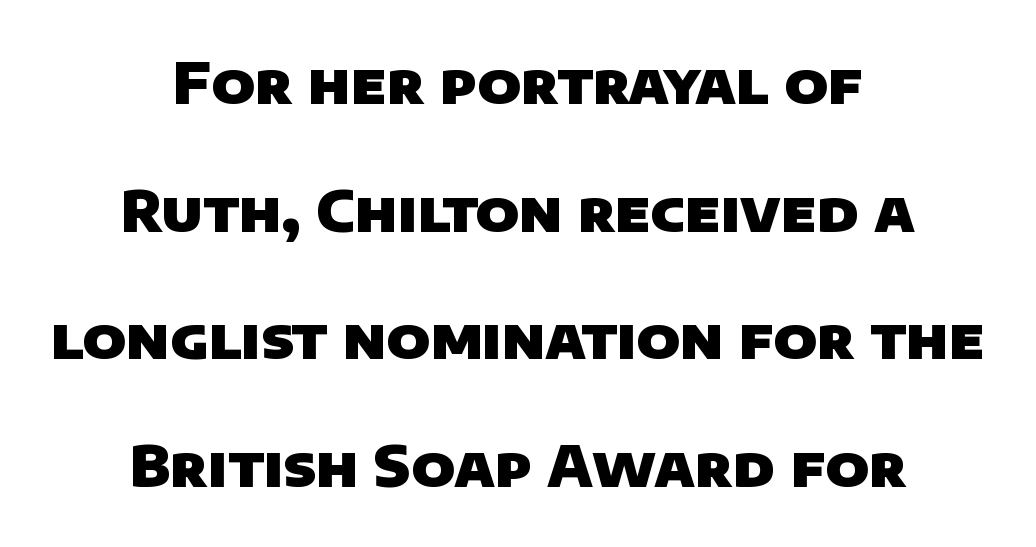
Heft: maximum for text — a bold. The letters carry no serifs — their stems end cleanly without finishing strokes. Compared with a flush-left layout, this one balances lines on the center instead. The baseline area is clear. Loosely led — the rows are spread out. Spacing between characters is what you'd get straight out of the box.
